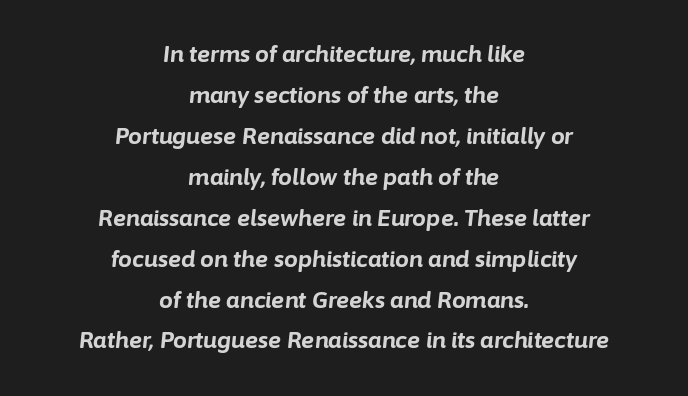
The image shows 22 px bold type, italic (leaning right); set centered, line spacing 1.86x, normal letter spacing, not underlined.
